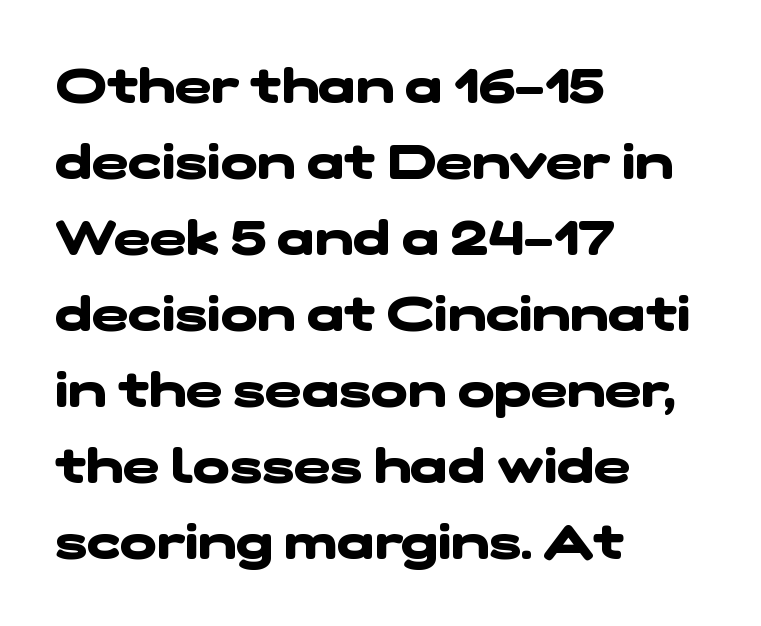
Descenders hang freely into open space. Do the characters align in a grid? No, the font is proportional. Compared with typical paragraphs, the rows here are spaced about the same. Does the copy run flush right? No — it runs flush left. Are there feet on the stems? There aren't — it's a sans.
